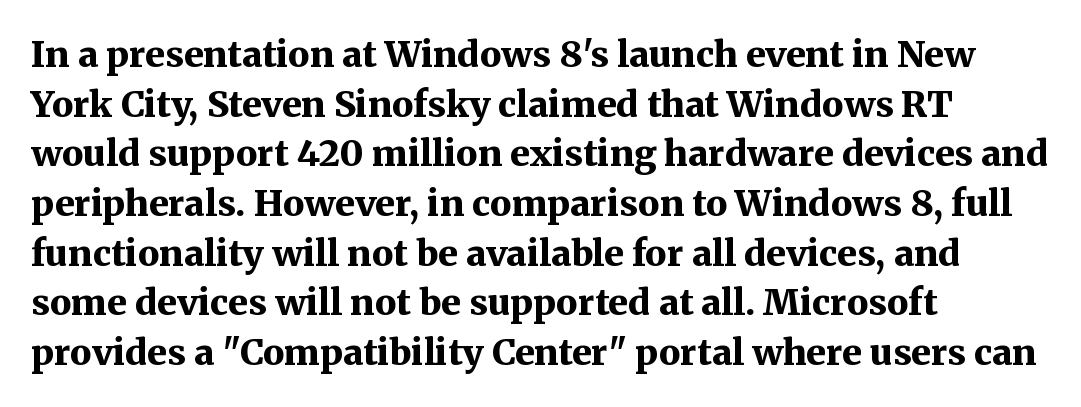
Q: Is the text bold? A: Yes.
Q: Is the text italic (slanted)? A: No, it is upright.
Q: Is the typeface a serif or a sans-serif typeface? A: Serif.
Q: Is the text underlined? A: No.
Q: How is the paragraph aligned? A: Left-aligned.
Q: Is the spacing between letters normal or unusually wide? A: Normal.
Q: Is the spacing between lines tight, normal or loose? A: Normal.
Q: Width (condensed, normal, or wide)? A: Normal.
Q: Stroke contrast? A: Medium.
Q: x-height? A: Medium.
Q: Monospaced? A: No.
